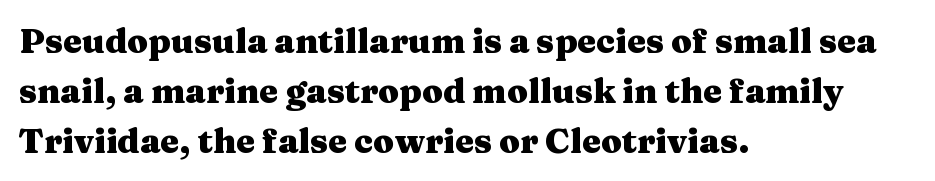
{"serif": "yes", "italic": "no", "bold": "yes", "weight": "heavy", "width": "wide", "stroke_contrast": "medium", "x_height": "medium", "monospaced": "no", "underline": "no", "align": "left", "line_spacing": "normal", "line_spacing_ratio": 1.47, "letter_spacing": "normal", "letter_spacing_em": 0.0, "glyph_px": 34}
